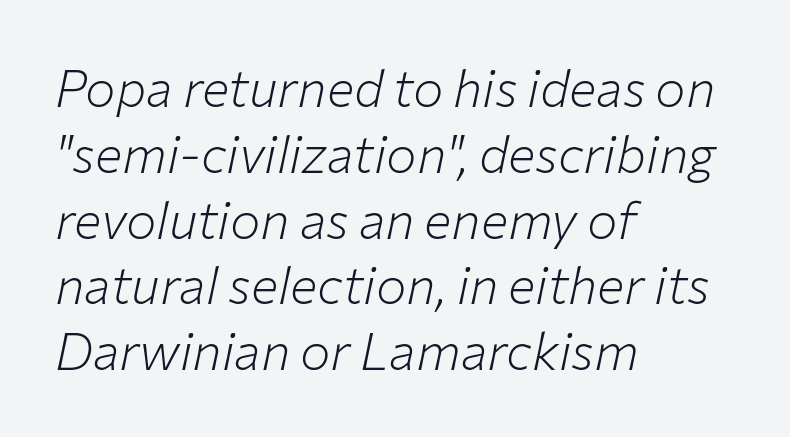
Q: Is the text bold? A: No.
Q: Is the text italic (slanted)? A: Yes, it leans right by about 12 degrees.
Q: Is the text underlined? A: No.
Q: How is the paragraph aligned? A: Left-aligned.
Q: Is the spacing between letters normal or unusually wide? A: Normal.
Q: Is the spacing between lines tight, normal or loose? A: Normal.
Q: Width (condensed, normal, or wide)? A: Normal.
Q: Stroke contrast? A: Low.
Q: x-height? A: Medium.
Q: Monospaced? A: No.
